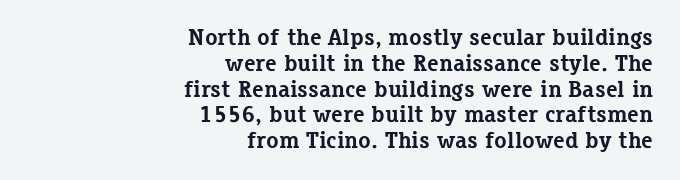
You could barely slide anything between these rows. The string is rendered with underlining switched off. The text block is weighted toward the right margin, trailing off unevenly leftward. Emphasis by weight is at full strength: bold. Style check: upright.
